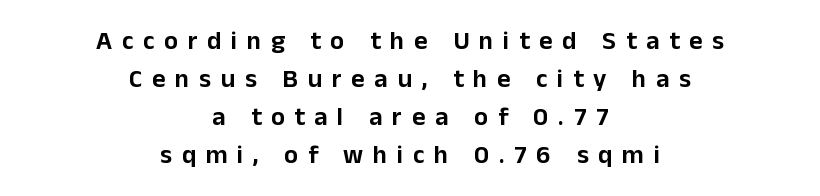
The passage is arranged like a title page — every line centered. The lettering stays uniformly vertical, giving the passage a roman look. The passage shown has open, widely tracked lettering throughout. Evenly set lines give the paragraph a standard silhouette.
